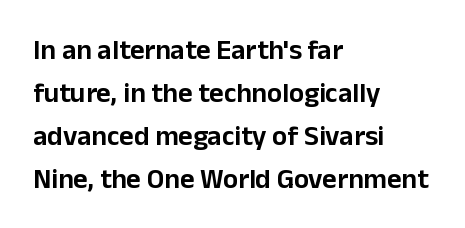
{"serif": "no", "italic": "no", "width": "normal", "stroke_contrast": "low", "x_height": "medium", "monospaced": "no", "underline": "no", "align": "left", "line_spacing": "normal", "line_spacing_ratio": 1.54, "letter_spacing": "normal", "letter_spacing_em": 0.0, "glyph_px": 28}
